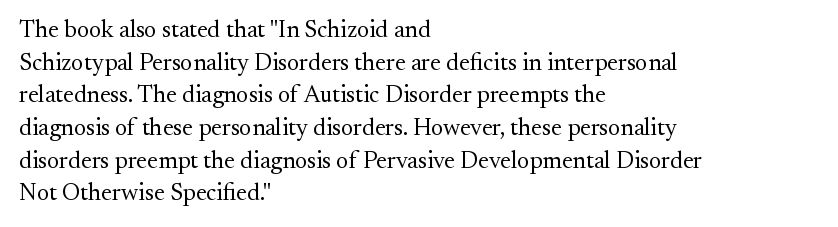
The image shows 24 px text type, upright; set left-aligned, normal line spacing (1.36x), normal letter spacing, not underlined.
